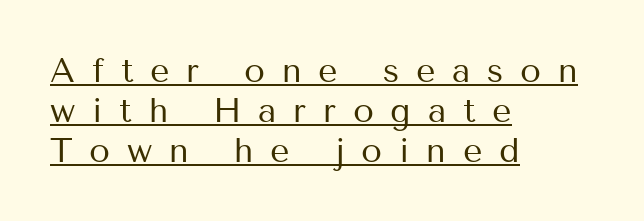
{"serif": "no", "italic": "no", "bold": "no", "weight": "regular", "width": "normal", "stroke_contrast": "medium", "x_height": "medium", "monospaced": "no", "underline": "yes", "align": "left", "line_spacing_ratio": 1.17, "letter_spacing": "wide", "letter_spacing_em": 0.49, "glyph_px": 34}
